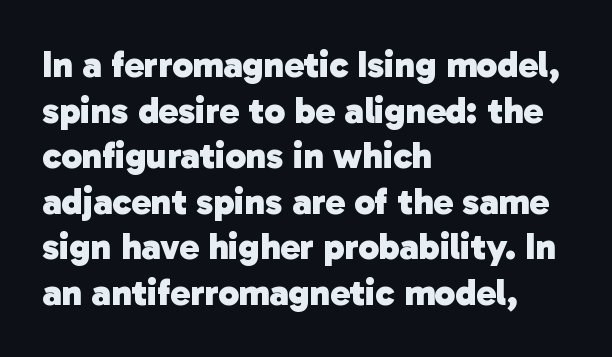
{"serif": "no", "bold": "yes", "weight": "heavy", "width": "normal", "stroke_contrast": "low", "x_height": "medium", "monospaced": "no", "underline": "no", "align": "left", "line_spacing_ratio": 1.23, "letter_spacing": "normal", "letter_spacing_em": 0.0, "glyph_px": 37}
